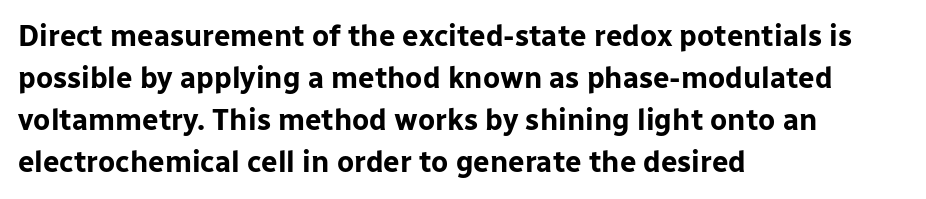
The string is rendered with underlining switched off. Strokes here are thick enough to call this a true bold. Each letter keeps its own natural width here, so spacing adapts to shape. One glance says typical: line gaps are just what's usual.
